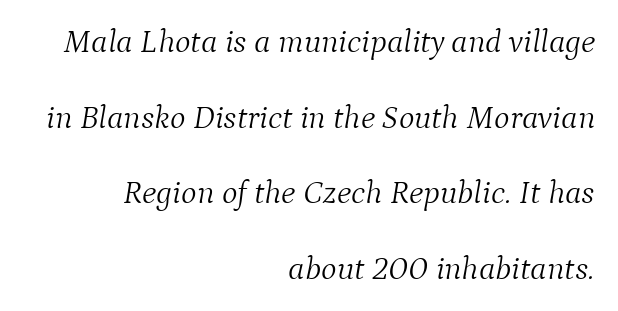
Q: Is the text bold? A: No.
Q: Is the text italic (slanted)? A: Yes, it leans right by about 9 degrees.
Q: Is the typeface a serif or a sans-serif typeface? A: Serif.
Q: Is the text underlined? A: No.
Q: How is the paragraph aligned? A: Right-aligned.
Q: Is the spacing between letters normal or unusually wide? A: Normal.
Q: Is the spacing between lines tight, normal or loose? A: Loose.
Q: Width (condensed, normal, or wide)? A: Normal.
Q: Stroke contrast? A: Medium.
Q: x-height? A: Medium.
Q: Monospaced? A: No.
